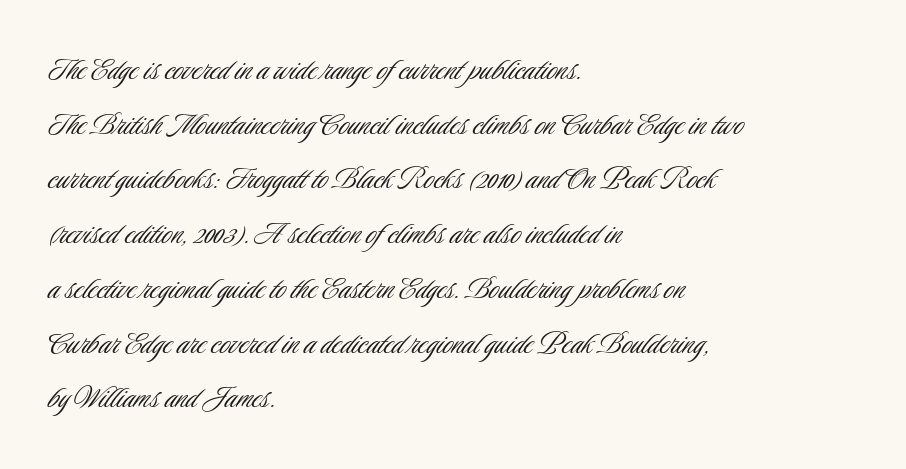
Notice how descenders clear the ascenders below comfortably — that's standard leading. Words float on clear page, feet unadorned. Observe the ordinary spacing: letters are neighbours, not strangers. This sample has the flowing, uneven cadence of proportional lettering. The rag falls on the right side of this text block.
